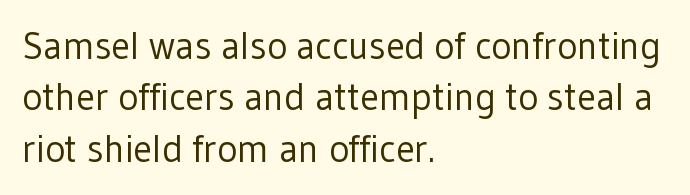
Q: Is the text bold? A: No.
Q: Is the text italic (slanted)? A: No, it is upright.
Q: Is the typeface a serif or a sans-serif typeface? A: Sans-serif.
Q: Is the text underlined? A: No.
Q: How is the paragraph aligned? A: Left-aligned.
Q: Is the spacing between letters normal or unusually wide? A: Normal.
Q: Is the spacing between lines tight, normal or loose? A: Normal.
Q: Width (condensed, normal, or wide)? A: Normal.
Q: Stroke contrast? A: Low.
Q: x-height? A: Medium.
Q: Monospaced? A: No.
